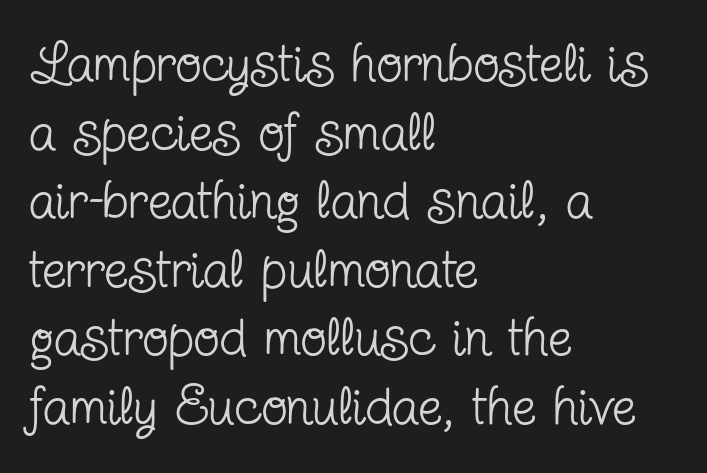
The image shows 54 px regular-weight, condensed serif type, upright; set left-aligned, normal line spacing (1.27x), normal letter spacing, not underlined; low stroke contrast and a medium x-height.
